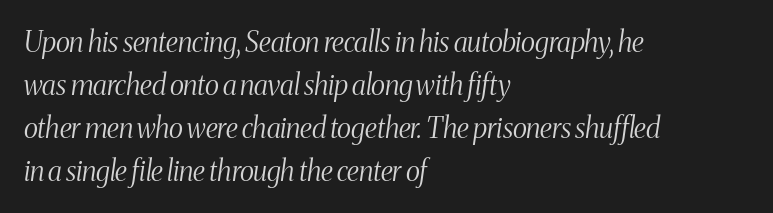
Q: Is the text bold? A: No.
Q: Is the text italic (slanted)? A: Yes, it leans right by about 8 degrees.
Q: Is the typeface a serif or a sans-serif typeface? A: Serif.
Q: Is the text underlined? A: No.
Q: How is the paragraph aligned? A: Left-aligned.
Q: Is the spacing between letters normal or unusually wide? A: Normal.
Q: Is the spacing between lines tight, normal or loose? A: Normal.
Q: Width (condensed, normal, or wide)? A: Condensed.
Q: Stroke contrast? A: Medium.
Q: x-height? A: Medium.
Q: Monospaced? A: No.
